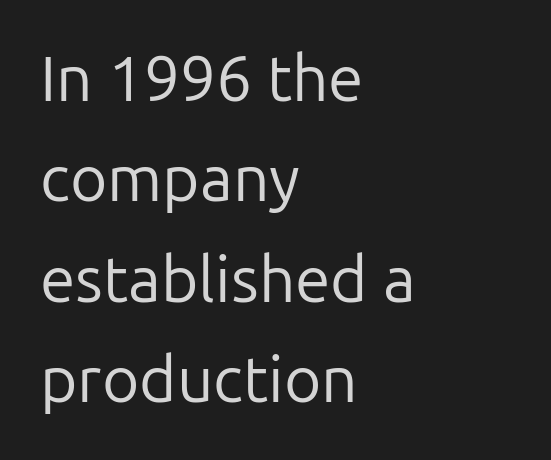
Q: Is the text bold? A: No.
Q: Is the text italic (slanted)? A: No, it is upright.
Q: Is the typeface a serif or a sans-serif typeface? A: Sans-serif.
Q: Is the text underlined? A: No.
Q: How is the paragraph aligned? A: Left-aligned.
Q: Is the spacing between letters normal or unusually wide? A: Normal.
Q: Is the spacing between lines tight, normal or loose? A: Normal.
Q: Width (condensed, normal, or wide)? A: Normal.
Q: Stroke contrast? A: Low.
Q: x-height? A: Medium.
Q: Monospaced? A: No.
